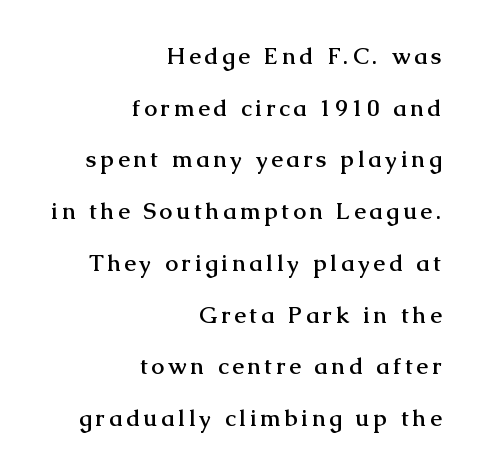
The image shows 23 px bold type, upright; set right-aligned, loose line spacing (2.25x), not underlined.
